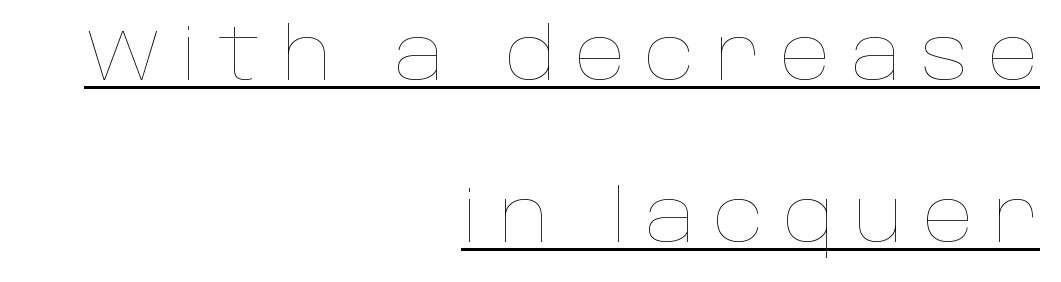
Q: Is the text bold? A: No.
Q: Is the text italic (slanted)? A: No, it is upright.
Q: Is the text underlined? A: Yes.
Q: How is the paragraph aligned? A: Right-aligned.
Q: Is the spacing between letters normal or unusually wide? A: Unusually wide.
Q: Is the spacing between lines tight, normal or loose? A: Loose.
Q: Width (condensed, normal, or wide)? A: Normal.
Q: Stroke contrast? A: Low.
Q: x-height? A: Large.
Q: Monospaced? A: No.
